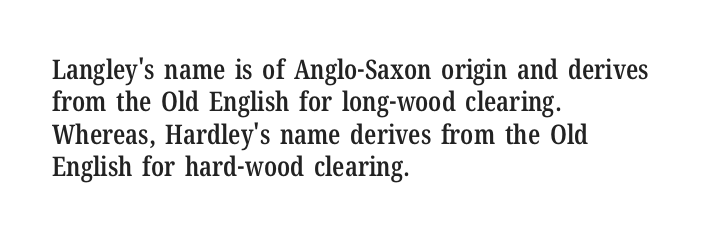
{"italic": "no", "bold": "semi", "underline": "no", "align": "left", "line_spacing_ratio": 1.2, "letter_spacing": "normal", "letter_spacing_em": 0.0, "glyph_px": 27}
